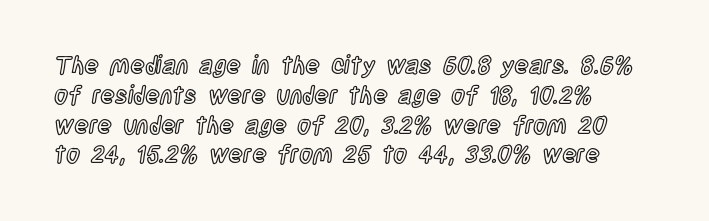
The image shows 24 px text type; set left-aligned, line spacing 1.24x, normal letter spacing, not underlined.
